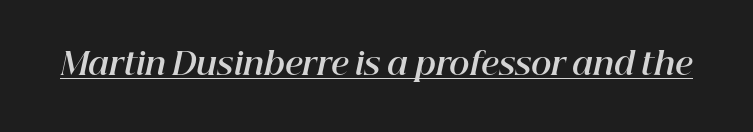
Q: Is the text bold? A: Yes.
Q: Is the text italic (slanted)? A: Yes, it leans right by about 12 degrees.
Q: Is the text underlined? A: Yes.
Q: Is the spacing between letters normal or unusually wide? A: Normal.
Q: Width (condensed, normal, or wide)? A: Normal.
Q: Stroke contrast? A: High.
Q: x-height? A: Medium.
Q: Monospaced? A: No.
